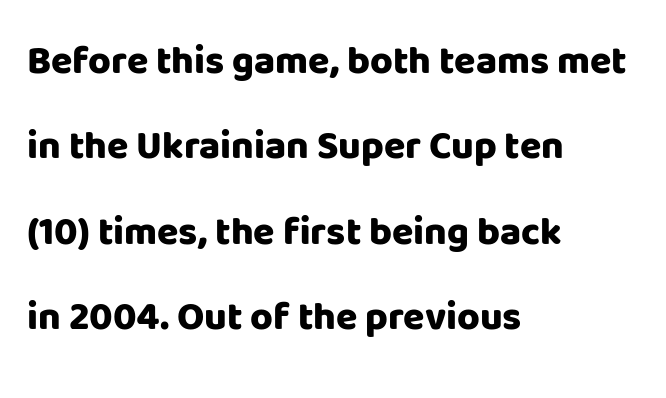
{"serif": "no", "italic": "no", "bold": "yes", "weight": "heavy", "width": "normal", "stroke_contrast": "low", "x_height": "large", "monospaced": "no", "underline": "no", "align": "left", "line_spacing": "loose", "line_spacing_ratio": 2.19, "letter_spacing": "normal", "letter_spacing_em": 0.0, "glyph_px": 39}
